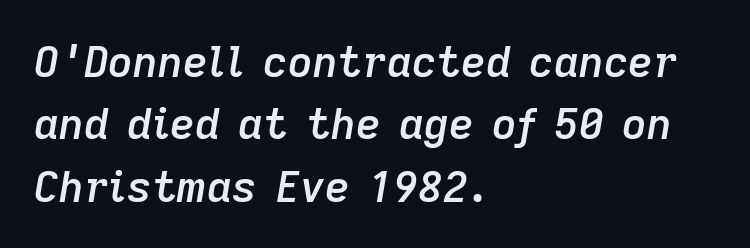
Emphasis-style slanted type is in use. Standard letterfit; no display-style spreading of the glyphs. Interline gaps are of average width in this sample. Here the designer chose a conventional face with non-uniform glyph widths.
